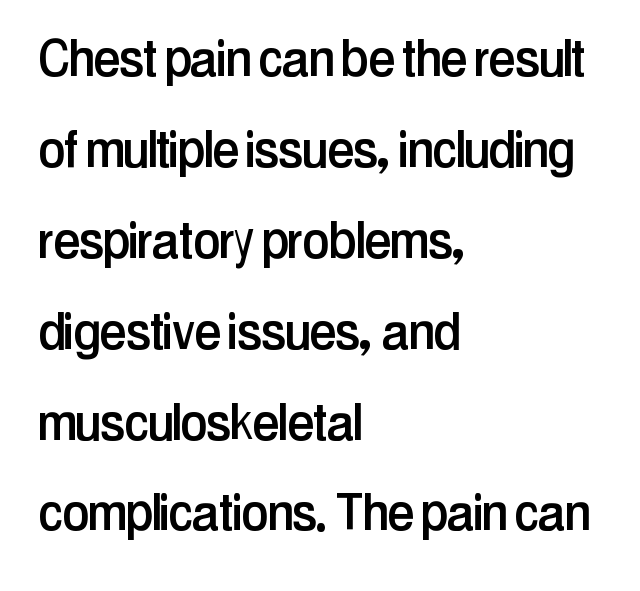
The image shows 61 px condensed sans-serif type, upright; set left-aligned, normal line spacing (1.49x), normal letter spacing, not underlined; low stroke contrast and a medium x-height.
